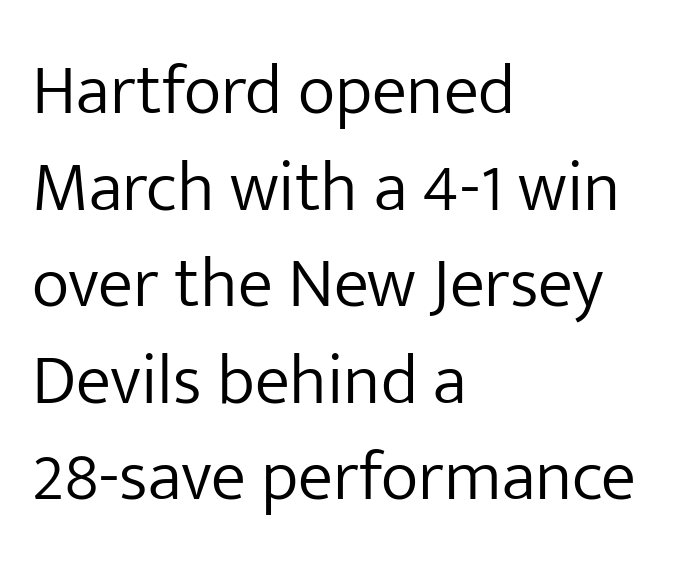
The image shows 71 px light sans-serif type, upright; set left-aligned, normal line spacing (1.36x), normal letter spacing, not underlined; low stroke contrast and a medium x-height.
